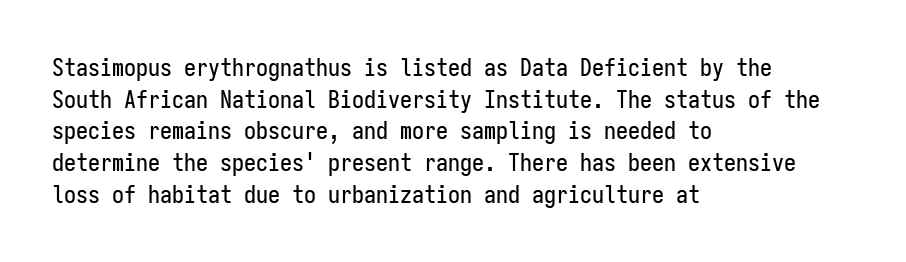
The image shows 24 px text type, upright; set left-aligned, normal line spacing (1.32x), normal letter spacing, not underlined.
